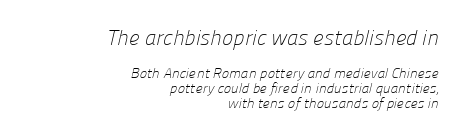
The text block is weighted toward the right margin, trailing off unevenly leftward. Here the glyphs are tracked normally, forming tight word shapes. Plain, unruled lines of type. Compare the two chunks: the upper has the greater cap height. Tightly led — the rows are bunched. The font is comparable to plain body text, perhaps lighter.
